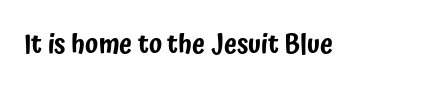
Q: Is the text italic (slanted)? A: No, it is upright.
Q: Is the text underlined? A: No.
Q: Is the spacing between letters normal or unusually wide? A: Normal.
